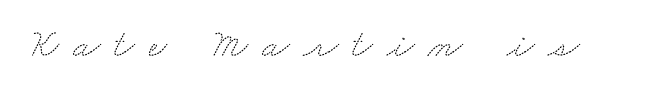
The image shows 40 px wide serif type; set unusually wide letter spacing (+0.35 em), not underlined; medium stroke contrast and a small x-height.
